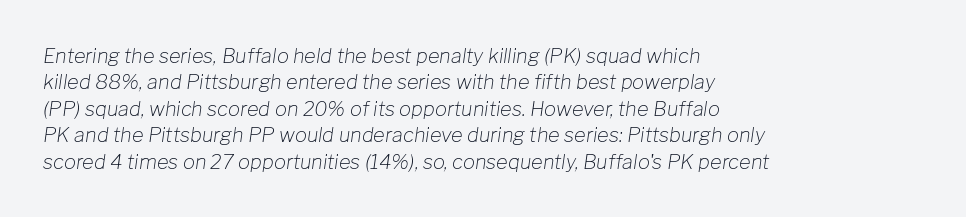
The image shows 20 px text type, italic (leaning right); set left-aligned, normal line spacing (1.32x), normal letter spacing, not underlined.
